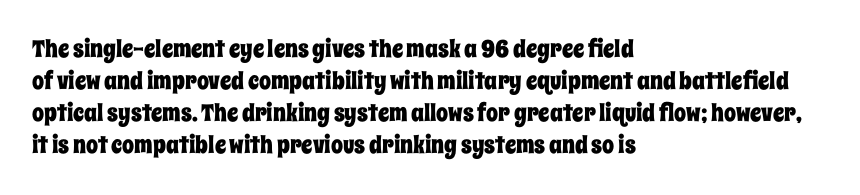
{"italic": "no", "underline": "no", "align": "left", "line_spacing": "normal", "line_spacing_ratio": 1.34, "letter_spacing": "normal", "letter_spacing_em": 0.0, "glyph_px": 24}
